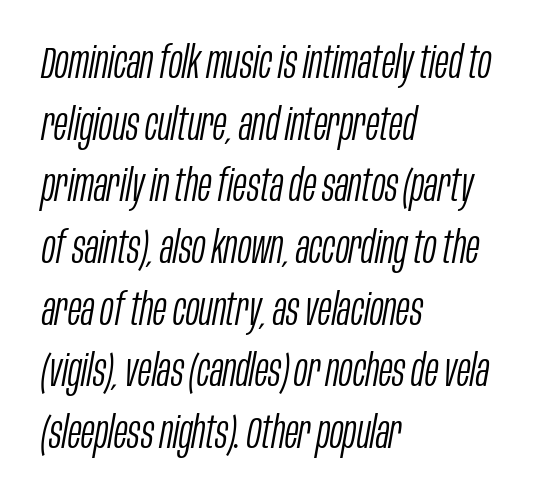
{"italic": "yes", "lean": "right", "slant_degrees": 10, "bold": "no", "weight": "light", "width": "condensed", "stroke_contrast": "low", "x_height": "large", "monospaced": "no", "underline": "no", "align": "left", "line_spacing": "normal", "line_spacing_ratio": 1.37, "letter_spacing": "normal", "letter_spacing_em": 0.0, "glyph_px": 45}
